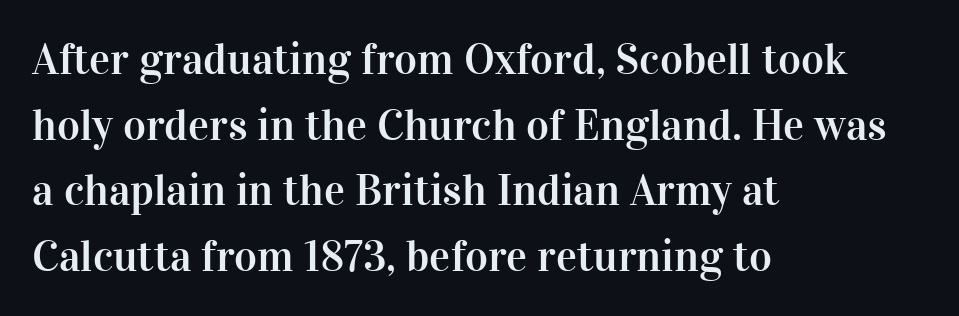
{"serif": "yes", "italic": "no", "width": "normal", "stroke_contrast": "high", "x_height": "medium", "monospaced": "no", "underline": "no", "align": "left", "line_spacing": "normal", "line_spacing_ratio": 1.49, "letter_spacing": "normal", "letter_spacing_em": 0.0, "glyph_px": 44}
